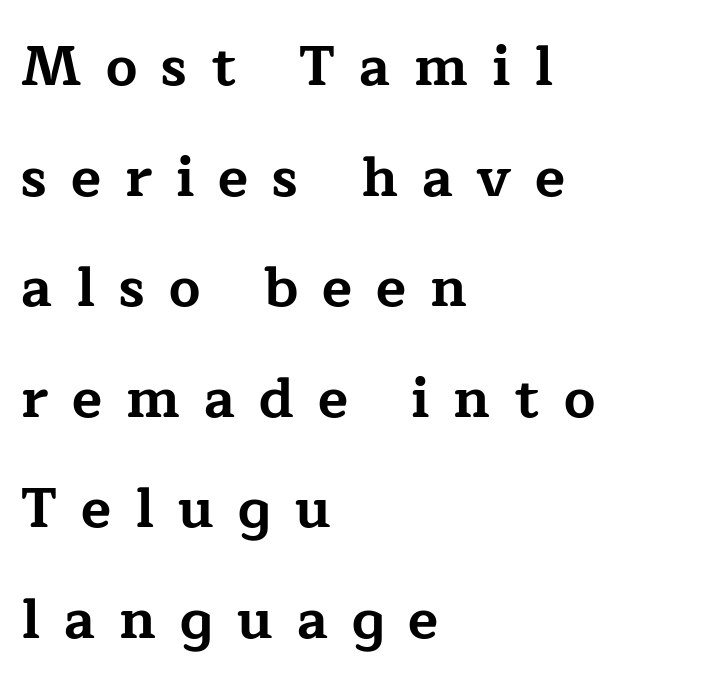
{"serif": "yes", "italic": "no", "bold": "yes", "weight": "bold", "width": "wide", "stroke_contrast": "low", "x_height": "medium", "monospaced": "no", "underline": "no", "align": "left", "line_spacing": "loose", "line_spacing_ratio": 2.01, "letter_spacing": "wide", "letter_spacing_em": 0.44, "glyph_px": 55}
